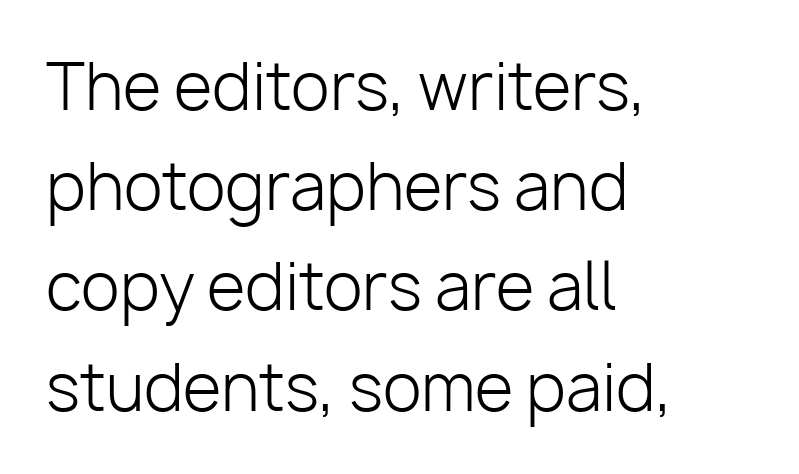
Short and long lines alike share a common starting point at left. Compared with a typical body face, this is equally light or lighter still. The text was rendered using a sans face with plain stroke endings. Vertically, the passage feels balanced, rows spaced as you'd expect. Each letter keeps its own natural width here, so spacing adapts to shape.
